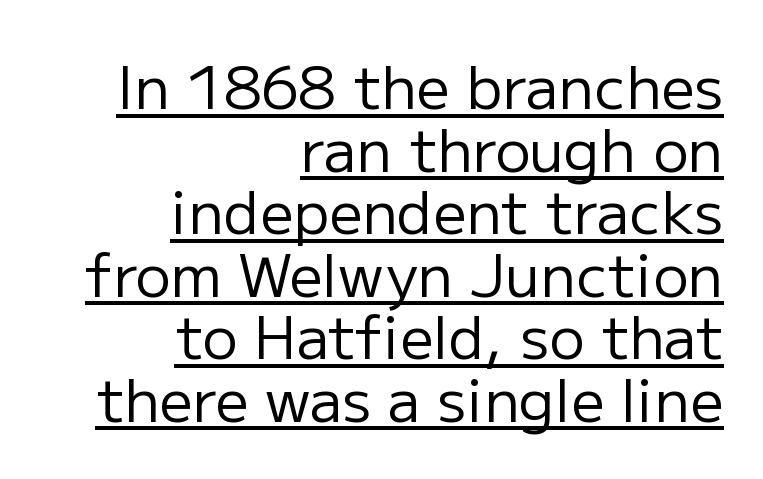
{"serif": "no", "italic": "no", "bold": "no", "weight": "regular", "width": "normal", "stroke_contrast": "low", "x_height": "medium", "monospaced": "no", "underline": "yes", "align": "right", "line_spacing": "tight", "line_spacing_ratio": 1.06, "letter_spacing": "normal", "letter_spacing_em": 0.0, "glyph_px": 59}
